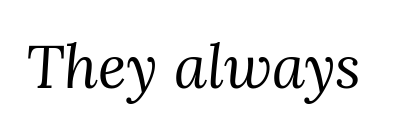
Tracking value appears to be zero — textbook default spacing. The font sits on the lighter half of the weight spectrum, regular included. Is this a fixed-width face? No — the glyphs have proportional, varying widths. Stroke terminals: seriffed. The glyphs look as if they've been sheared to an angle.
